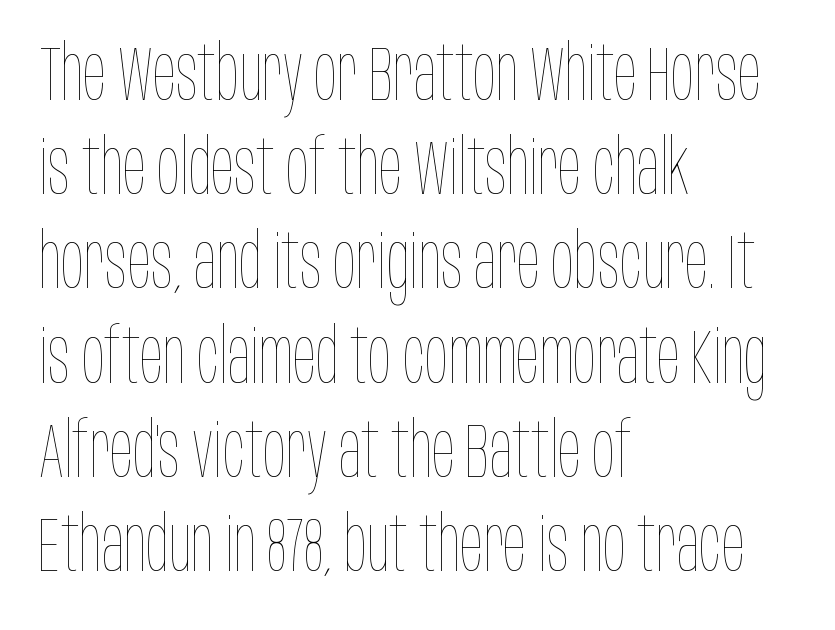
The type is set solid horizontally, with unmodified tracking. When letters stand straight like this, we call the style roman or upright. The paragraph has a hard left edge and a soft right edge. Bold? No — there's no thickening of the strokes. The glyphs are unaccompanied by any horizontal stroke below them.
